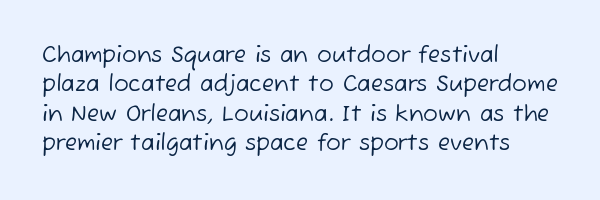
Q: Is the text bold? A: No.
Q: Is the text underlined? A: No.
Q: How is the paragraph aligned? A: Left-aligned.
Q: Is the spacing between letters normal or unusually wide? A: Normal.
Q: Is the spacing between lines tight, normal or loose? A: Normal.
